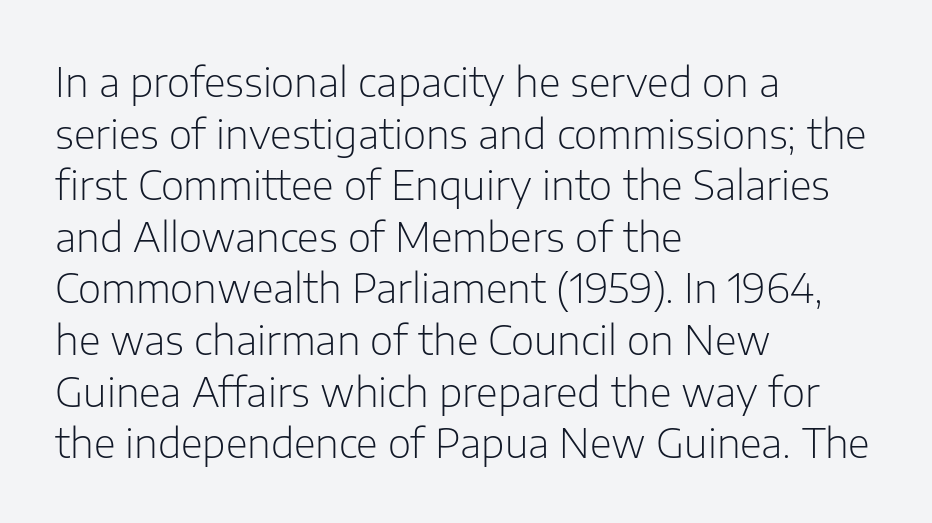
The image shows 40 px light sans-serif type, upright; set left-aligned, normal line spacing (1.29x), normal letter spacing, not underlined; low stroke contrast and a medium x-height.
